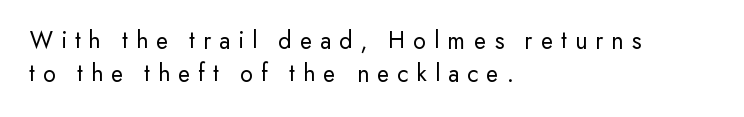
The block of text has a typical density, with ordinary space between rows. There is plenty of visible air inserted between adjacent glyphs. Layout note: lines flush left. No letter is thick-stroked: the sample isn't bold.
